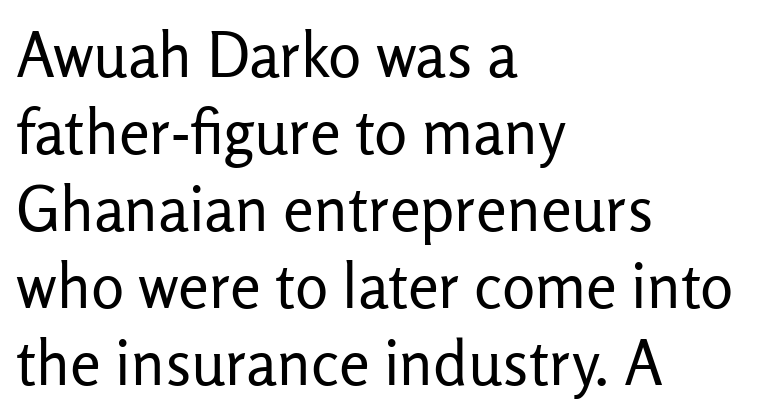
The image shows 62 px regular-weight sans-serif type, upright; set left-aligned, line spacing 1.24x, normal letter spacing, not underlined; low stroke contrast and a medium x-height.
